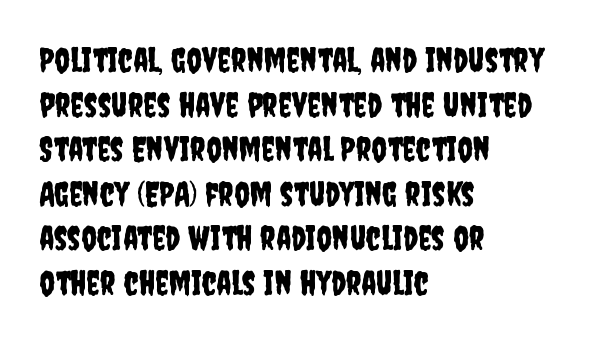
Students, observe: this is what conventionally led text looks like. Proportional: the letters do not fall into vertical columns. What kind of face is this? One without serifs — a sans. A classic flush-left, rag-right setting is used for this passage. Unmarked baselines from the first word to the last. Is the letter spacing exaggerated? No — it looks like the ordinary default.
